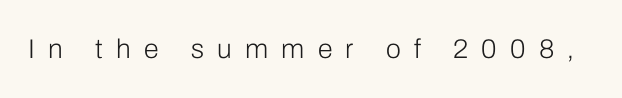
The tracking reads as deliberately expanded to a designer's eye. A clean baseline with only descenders dipping below it. Weight: not bold — regular or lighter. Upright lettering throughout.
